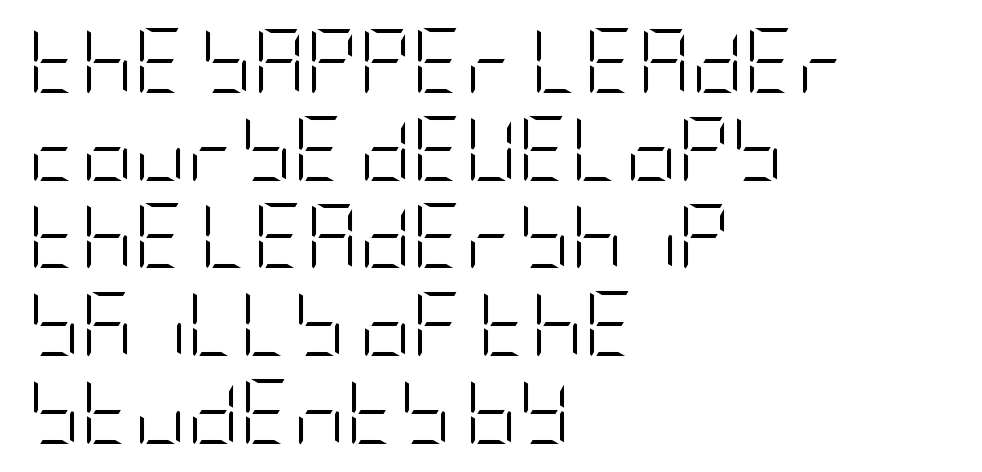
{"serif": "no", "italic": "no", "bold": "no", "weight": "light", "width": "condensed", "stroke_contrast": "low", "x_height": "large", "underline": "no", "align": "left", "line_spacing": "normal", "line_spacing_ratio": 1.35, "letter_spacing": "normal", "letter_spacing_em": 0.0, "glyph_px": 65}
